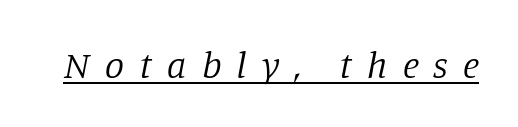
Q: Is the text bold? A: No.
Q: Is the text italic (slanted)? A: Yes, it leans right by about 11 degrees.
Q: Is the typeface a serif or a sans-serif typeface? A: Serif.
Q: Is the text underlined? A: Yes.
Q: Is the spacing between letters normal or unusually wide? A: Unusually wide.
Q: Width (condensed, normal, or wide)? A: Normal.
Q: Stroke contrast? A: Low.
Q: x-height? A: Large.
Q: Monospaced? A: No.
